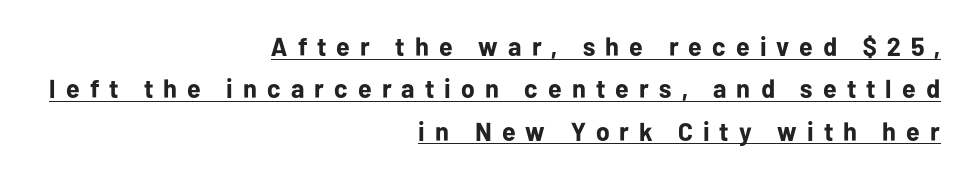
The image shows 26 px bold type, upright; set right-aligned, normal line spacing (1.63x), unusually wide letter spacing (+0.39 em), underlined.
